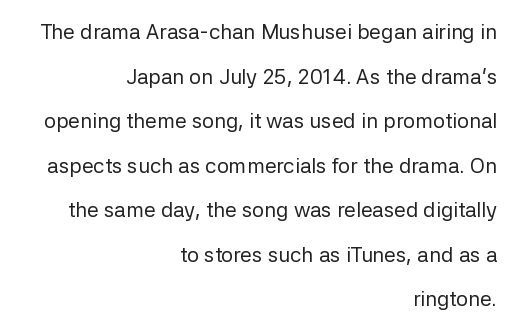
{"italic": "no", "bold": "no", "underline": "no", "align": "right", "line_spacing": "loose", "line_spacing_ratio": 2.12, "letter_spacing": "normal", "letter_spacing_em": 0.0, "glyph_px": 21}
